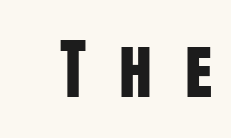
The image shows 66 px condensed sans-serif type, upright; set unusually wide letter spacing (+0.5 em), not underlined; low stroke contrast and a large x-height.
